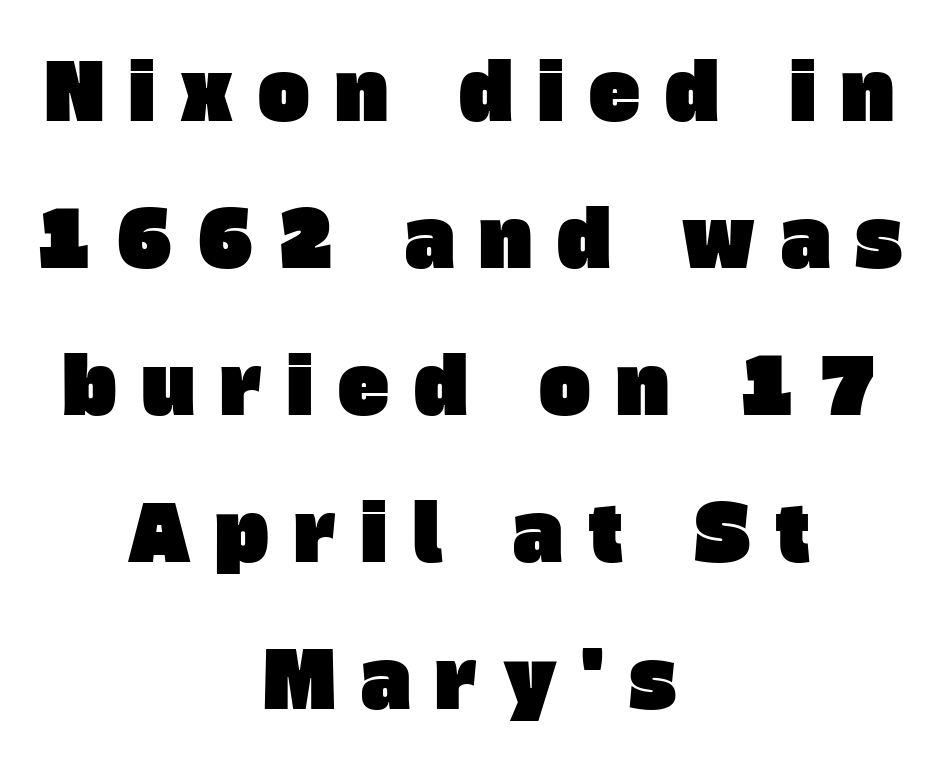
The string is rendered with underlining switched off. To sum up the face: it is a sans, with no serifs. How would I describe the line gaps? Wide and relaxed. A typesetter would call this proportional, since set widths differ per character.
